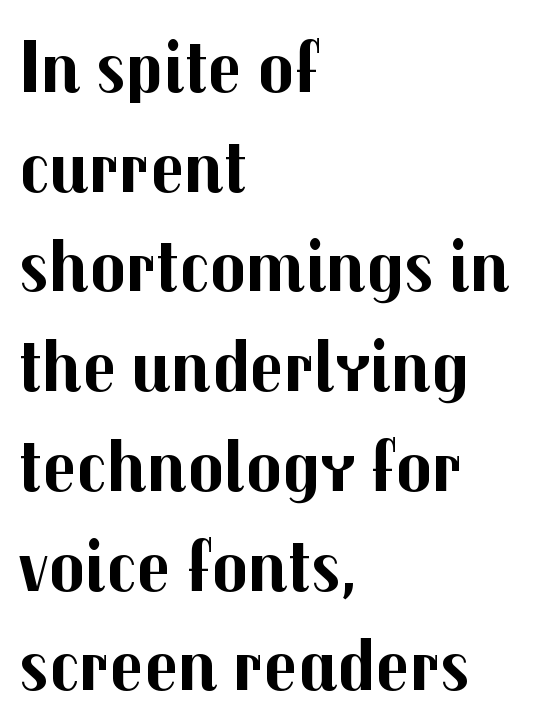
{"serif": "no", "italic": "no", "bold": "yes", "weight": "bold", "width": "normal", "stroke_contrast": "medium", "x_height": "medium", "monospaced": "no", "underline": "no", "align": "left", "line_spacing": "normal", "line_spacing_ratio": 1.33, "letter_spacing": "normal", "letter_spacing_em": 0.0, "glyph_px": 75}
